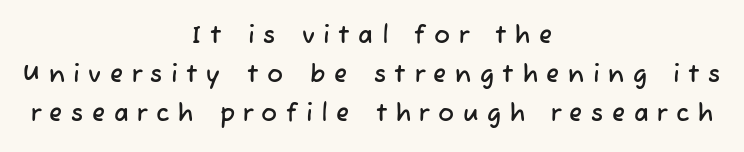
The image shows 24 px text type; set centered, normal line spacing (1.63x), unusually wide letter spacing (+0.36 em), not underlined.
